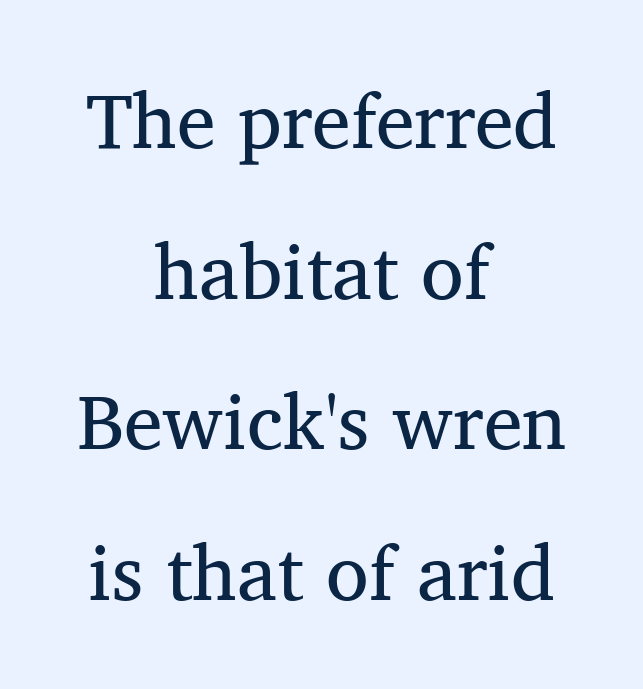
{"serif": "yes", "italic": "no", "bold": "no", "weight": "regular", "width": "normal", "stroke_contrast": "medium", "x_height": "medium", "monospaced": "no", "underline": "no", "align": "center", "line_spacing": "loose", "line_spacing_ratio": 1.93, "letter_spacing": "normal", "letter_spacing_em": 0.0, "glyph_px": 78}
